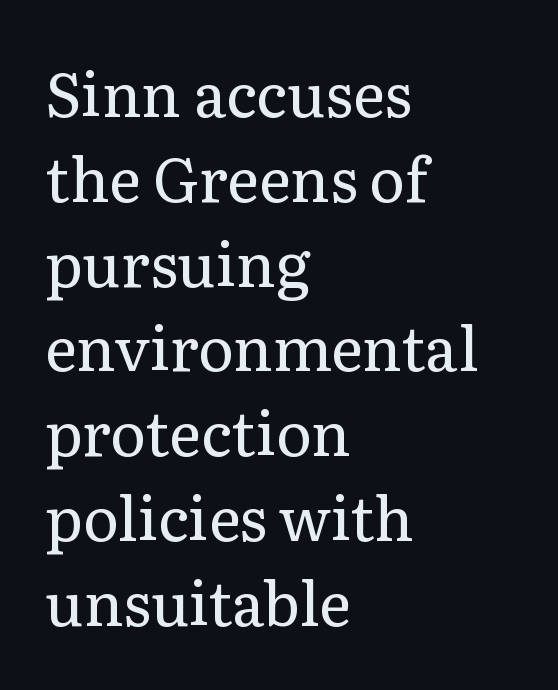
Plain, unruled lines of type. Look at the bottom of the vertical strokes: they flare into serifs here. A classic flush-left, rag-right setting is used for this passage. On a weight scale, this lands at 450 or below.
